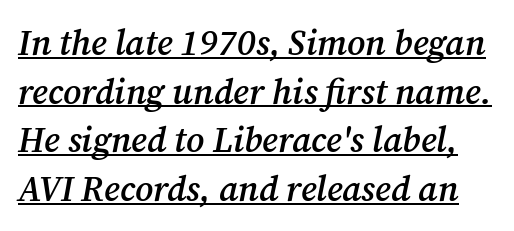
A typesetter would call this leading conventional body-copy spacing. Note the varied advance widths — an 'i' is clearly narrower than an 'm'. Each line of the rendering has a horizontal stroke beneath the glyphs. Short note: letters normally spaced.
